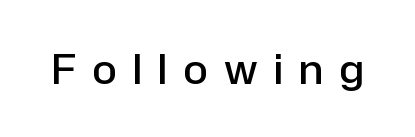
Tracking value appears strongly positive — letters spread wide. Type without underlining. Are there feet on the stems? There aren't — it's a sans. Proportional: the letters do not fall into vertical columns. Unlike italic type, these characters show no tilt at all.
